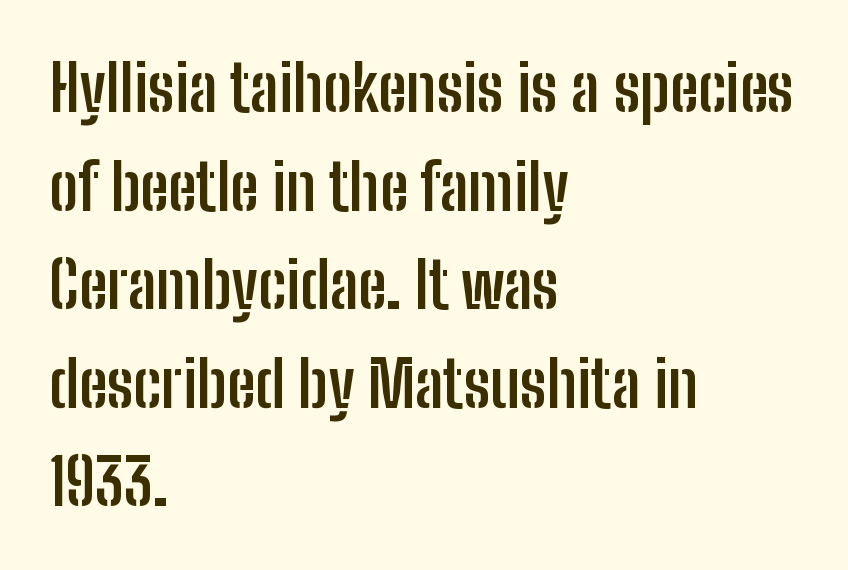
In terms of leading, this rendering sits right in the middle. These lines were composed using upright roman letters. You could not count columns in this text — the font is proportionally spaced. Is the block centered? No — it sits flush against the left margin. What stands out about the letter spacing? Nothing — it is the standard amount. Serifs: no, the terminals of the letterforms are clean.
